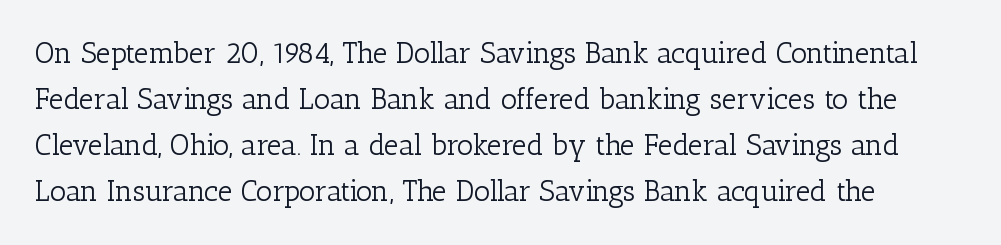
Quick note: not italic, upright. The rendering uses natural spacing where letterforms have individual widths. What kind of face is this? One with serifs. The line-height multiplier appears to be the usual default. Glyph-to-glyph distance matches everyday printed text. The space directly below the letters is spotless.
